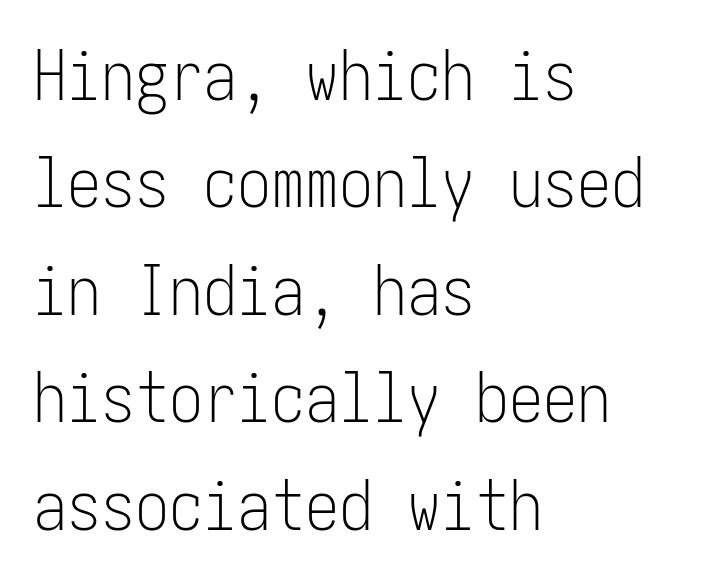
Q: Is the text bold? A: No.
Q: Is the text italic (slanted)? A: No, it is upright.
Q: Is the typeface a serif or a sans-serif typeface? A: Sans-serif.
Q: Is the text underlined? A: No.
Q: How is the paragraph aligned? A: Left-aligned.
Q: Is the spacing between letters normal or unusually wide? A: Normal.
Q: Is the spacing between lines tight, normal or loose? A: Normal.
Q: Width (condensed, normal, or wide)? A: Condensed.
Q: Stroke contrast? A: Low.
Q: x-height? A: Medium.
